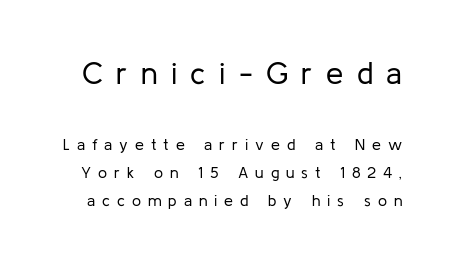
The image shows 31 px regular-weight sans-serif type, upright; set line spacing 1.77x, unusually wide letter spacing (+0.43 em), not underlined; the first (top) block is 1.94x larger; low stroke contrast and a medium x-height.
